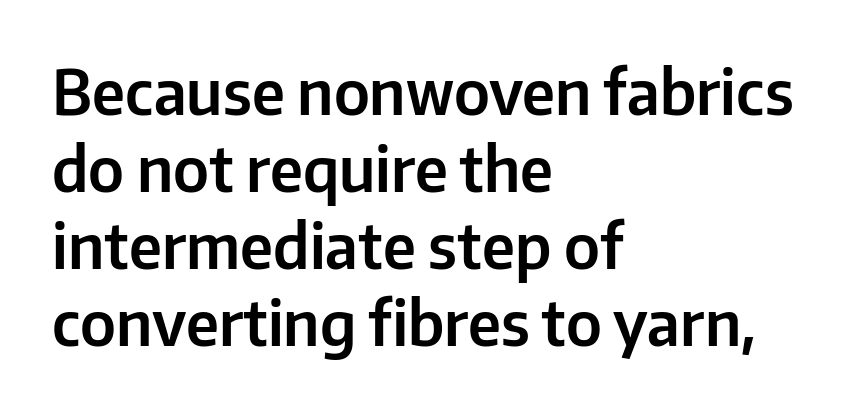
The passage shown is not underscored anywhere. Left-aligned paragraph, ragged on the right. Vertical strokes here are truly vertical. The font family rendered here belongs to the sans-serif group. Between one letter and the next there's only the usual sliver of space. Regarding leading, the lines here are spaced in the standard way.
